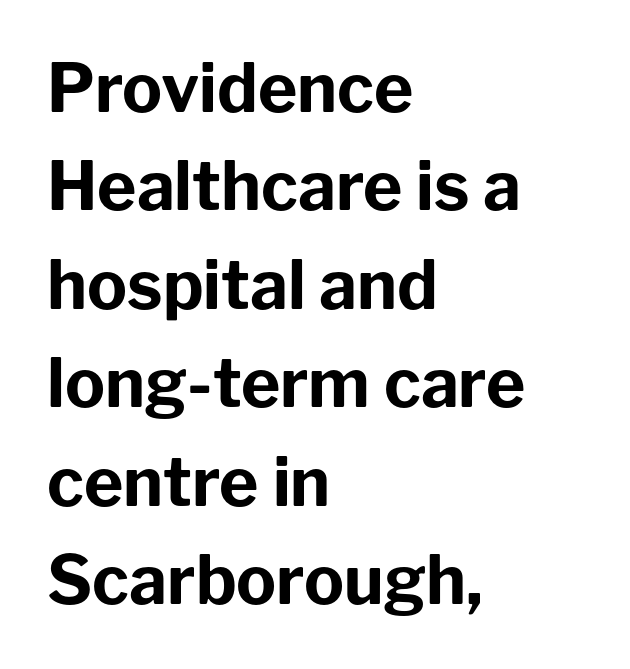
The image shows 67 px bold sans-serif type, upright; set left-aligned, normal line spacing (1.47x), normal letter spacing, not underlined; low stroke contrast and a medium x-height.
